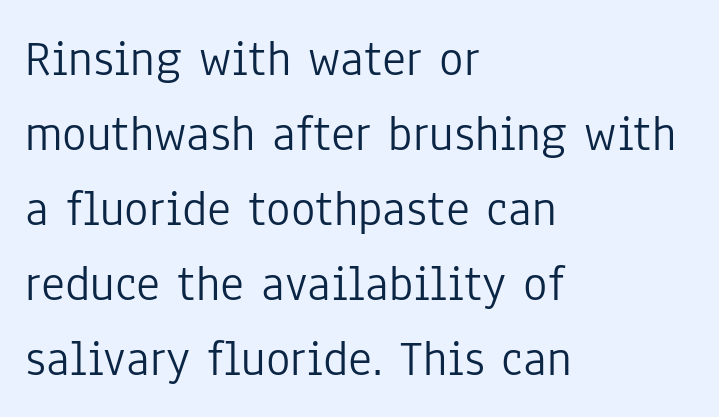
The image shows 51 px light, condensed sans-serif type, upright; set left-aligned, normal line spacing (1.47x), normal letter spacing, not underlined; low stroke contrast and a medium x-height.
